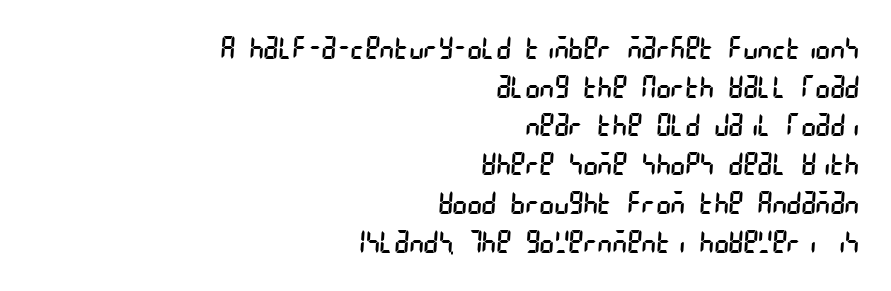
The image shows 31 px regular-weight, condensed sans-serif type; set right-aligned, normal line spacing (1.25x), normal letter spacing, not underlined; low stroke contrast and a large x-height.
